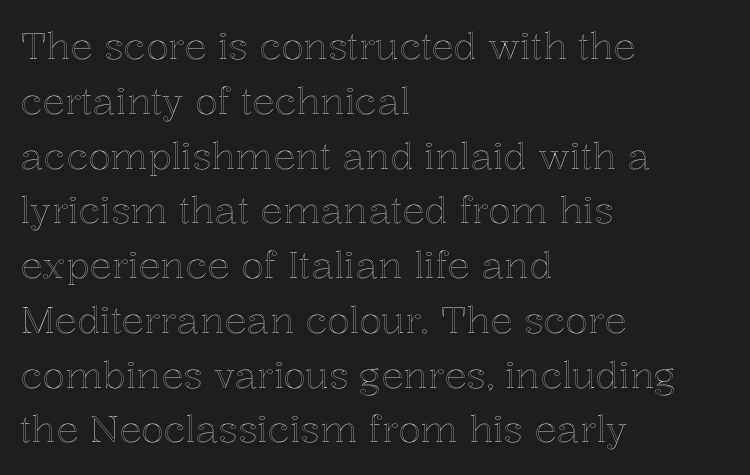
The image shows 37 px text type, upright; set left-aligned, normal line spacing (1.48x), normal letter spacing, not underlined; a medium x-height.
